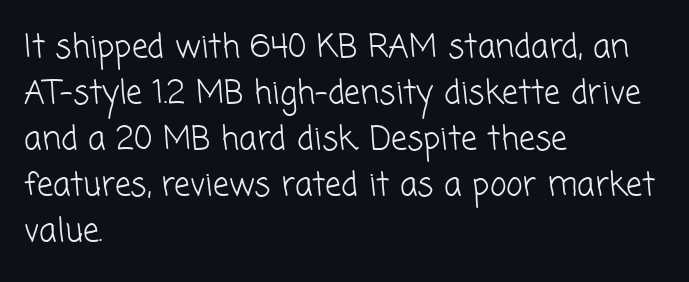
Caption: standard tracking, unaltered. Students, observe: this is what conventionally led text looks like. All the whitespace from short lines collects on the right. The typeface has the unassuming heft of standard copy or less. The characters display no serif detailing; their extremities are plain. This rendering features lettering with no underline.
